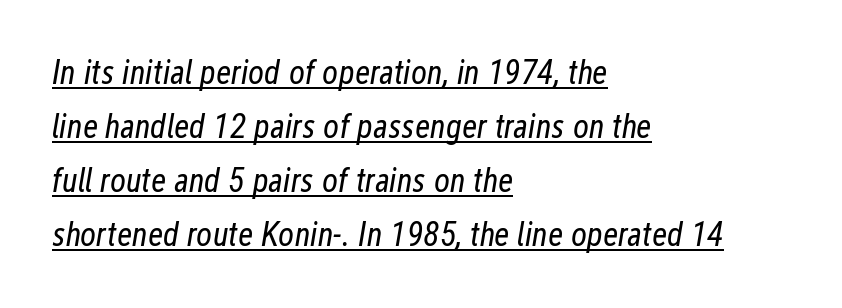
{"italic": "yes", "lean": "right", "slant_degrees": 12, "bold": "no", "weight": "regular", "width": "condensed", "stroke_contrast": "low", "x_height": "medium", "monospaced": "no", "underline": "yes", "align": "left", "line_spacing": "normal", "line_spacing_ratio": 1.59, "letter_spacing": "normal", "letter_spacing_em": 0.0, "glyph_px": 34}
